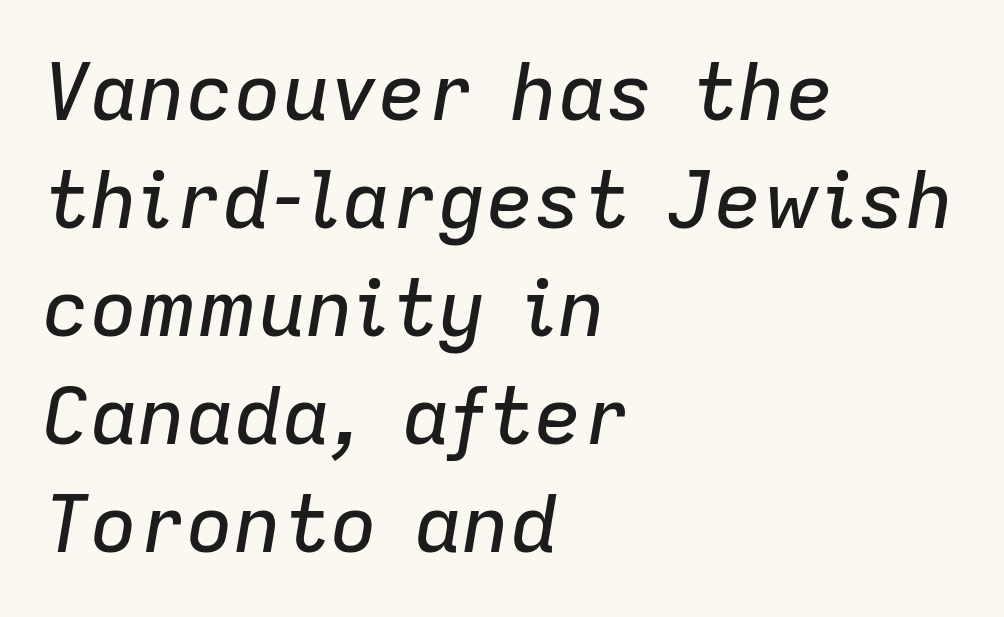
Students, observe: this is what conventionally led text looks like. Varying glyph widths throughout — classic text-font behaviour. No word sits above an underline. Caption: standard tracking, unaltered. The letters are slanted; this is an italic face. The rendering anchors every line to the left-hand side.
